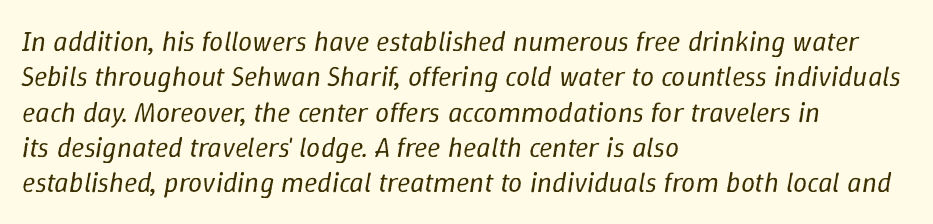
Line spacing here is normal. Leftover space on each line is placed entirely after the last word. Look at the tracking — it's just the regular setting, nothing added. The letterforms sit at book weight or below.
